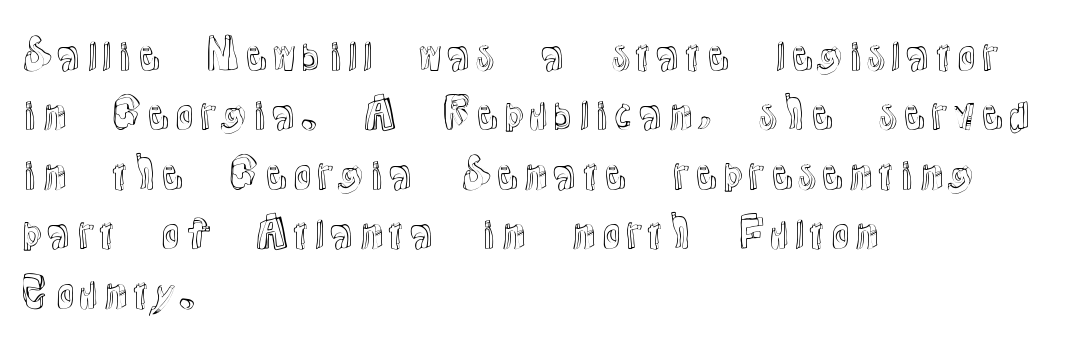
{"italic": "no", "width": "normal", "x_height": "medium", "monospaced": "no", "underline": "no", "align": "left", "line_spacing": "normal", "line_spacing_ratio": 1.45, "letter_spacing": "normal", "letter_spacing_em": 0.0, "glyph_px": 41}
